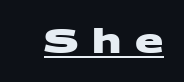
{"serif": "no", "bold": "yes", "weight": "heavy", "width": "wide", "stroke_contrast": "medium", "x_height": "large", "monospaced": "no", "underline": "yes", "letter_spacing": "wide", "letter_spacing_em": 0.41, "glyph_px": 33}
